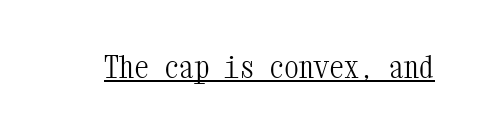
The image shows 30 px light, condensed serif type, upright, monospaced; set normal letter spacing, underlined; medium stroke contrast and a medium x-height.
